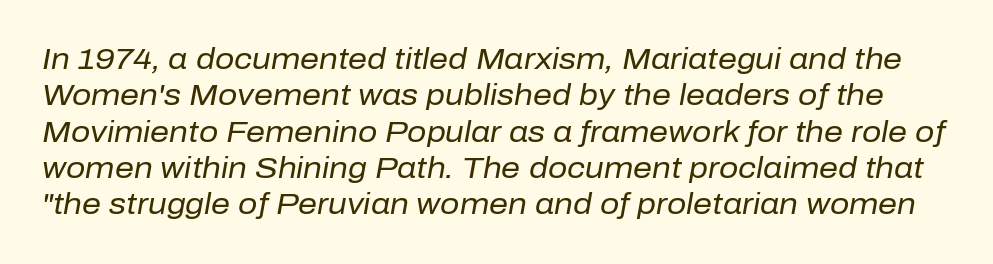
In terms of posture, this sample is oblique. Between one letter and the next there's only the usual sliver of space. No extra ink here — the face is not bold. A clean baseline with only descenders dipping below it. Proportional: the letters do not fall into vertical columns.
